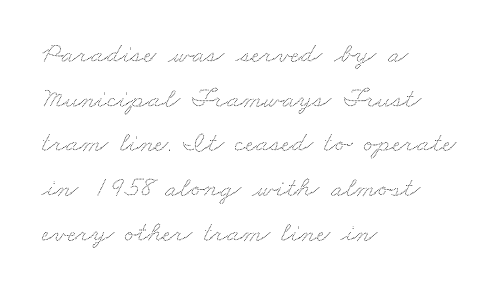
{"width": "wide", "stroke_contrast": "low", "x_height": "small", "monospaced": "no", "underline": "no", "align": "left", "line_spacing": "normal", "line_spacing_ratio": 1.54, "letter_spacing": "normal", "letter_spacing_em": 0.0, "glyph_px": 29}
